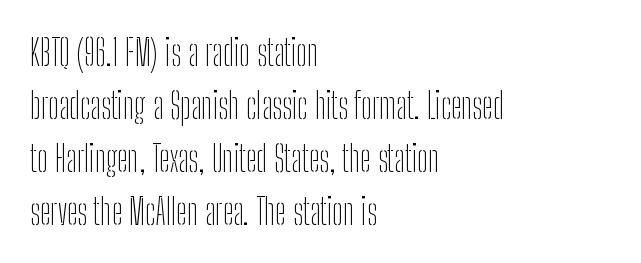
{"serif": "no", "italic": "no", "bold": "no", "weight": "thin", "width": "condensed", "stroke_contrast": "low", "x_height": "medium", "monospaced": "no", "underline": "no", "align": "left", "line_spacing": "normal", "line_spacing_ratio": 1.47, "letter_spacing": "normal", "letter_spacing_em": 0.0, "glyph_px": 36}
